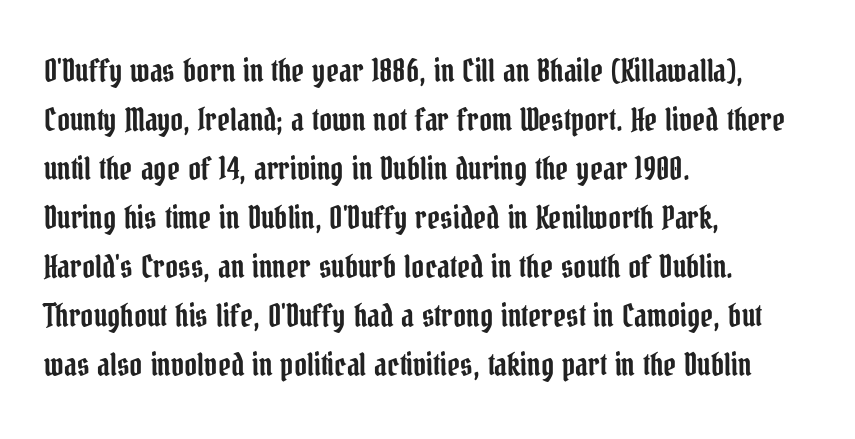
{"serif": "yes", "italic": "no", "width": "condensed", "stroke_contrast": "low", "x_height": "medium", "monospaced": "no", "underline": "no", "align": "left", "line_spacing": "normal", "line_spacing_ratio": 1.58, "letter_spacing": "normal", "letter_spacing_em": 0.0, "glyph_px": 31}
